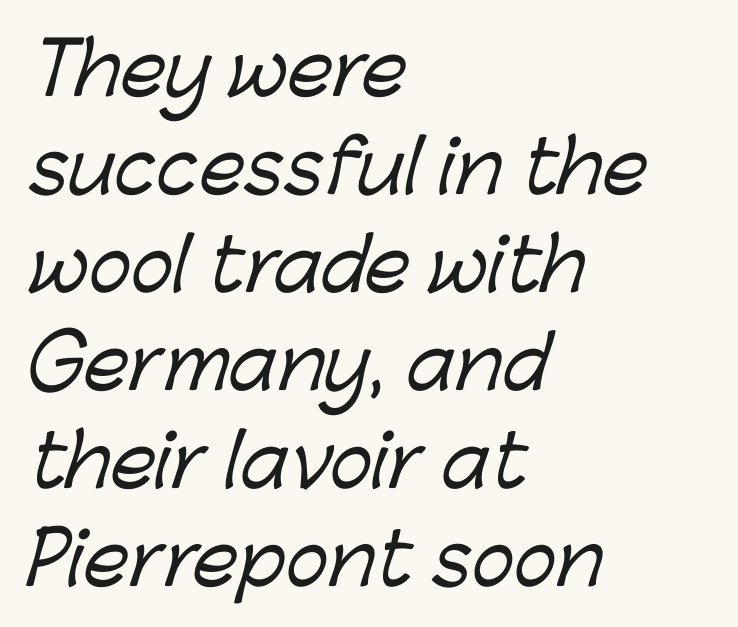
Q: Is the typeface a serif or a sans-serif typeface? A: Sans-serif.
Q: Is the text underlined? A: No.
Q: How is the paragraph aligned? A: Left-aligned.
Q: Is the spacing between letters normal or unusually wide? A: Normal.
Q: Is the spacing between lines tight, normal or loose? A: Normal.
Q: Width (condensed, normal, or wide)? A: Normal.
Q: Stroke contrast? A: Low.
Q: x-height? A: Medium.
Q: Monospaced? A: No.
